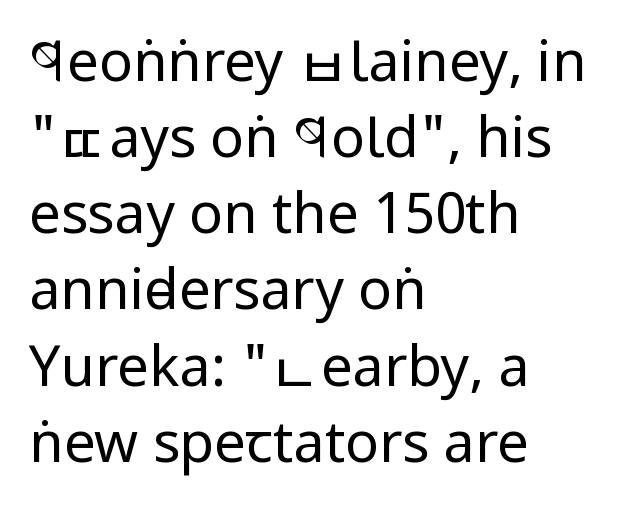
Q: Is the text bold? A: No.
Q: Is the text italic (slanted)? A: No, it is upright.
Q: Is the typeface a serif or a sans-serif typeface? A: Sans-serif.
Q: Is the text underlined? A: No.
Q: How is the paragraph aligned? A: Left-aligned.
Q: Is the spacing between letters normal or unusually wide? A: Normal.
Q: Is the spacing between lines tight, normal or loose? A: Normal.
Q: Width (condensed, normal, or wide)? A: Condensed.
Q: Stroke contrast? A: Low.
Q: x-height? A: Large.
Q: Monospaced? A: No.
